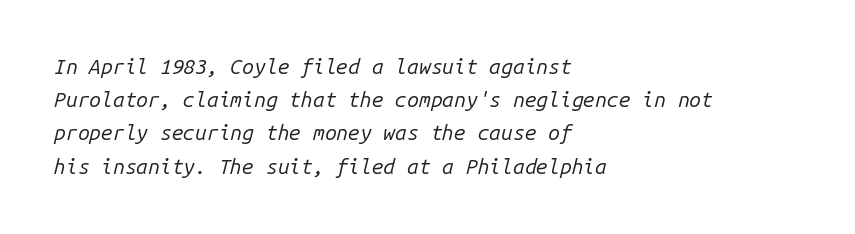
Q: Is the text bold? A: No.
Q: Is the text italic (slanted)? A: Yes, it leans right by about 14 degrees.
Q: Is the text underlined? A: No.
Q: How is the paragraph aligned? A: Left-aligned.
Q: Is the spacing between letters normal or unusually wide? A: Normal.
Q: Is the spacing between lines tight, normal or loose? A: Normal.
